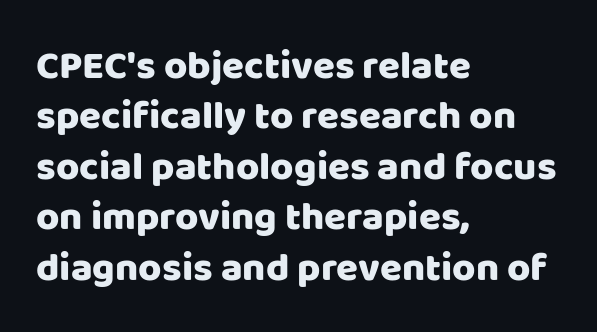
Q: Is the text italic (slanted)? A: No, it is upright.
Q: Is the typeface a serif or a sans-serif typeface? A: Sans-serif.
Q: Is the text underlined? A: No.
Q: How is the paragraph aligned? A: Left-aligned.
Q: Is the spacing between letters normal or unusually wide? A: Normal.
Q: Is the spacing between lines tight, normal or loose? A: Normal.
Q: Width (condensed, normal, or wide)? A: Normal.
Q: Stroke contrast? A: Low.
Q: x-height? A: Large.
Q: Monospaced? A: No.
